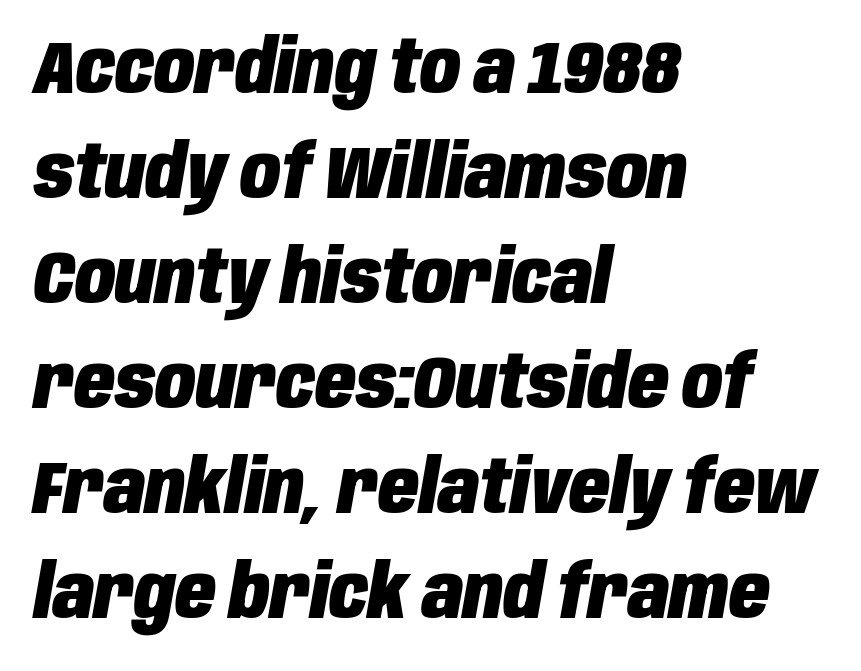
There's an unmistakable incline to the writing here. Whoever set this chose a conventional vertical rhythm. This rendering leaves character spacing at its baseline value. Does the weight exceed regular? Yes, all the way to bold.
